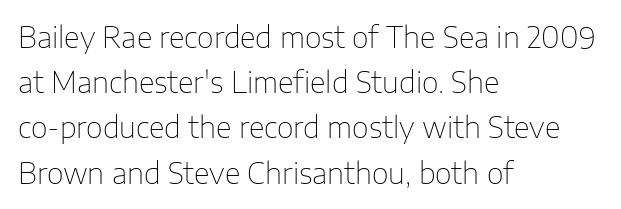
Q: Is the text bold? A: No.
Q: Is the text italic (slanted)? A: No, it is upright.
Q: Is the typeface a serif or a sans-serif typeface? A: Sans-serif.
Q: Is the text underlined? A: No.
Q: How is the paragraph aligned? A: Left-aligned.
Q: Is the spacing between letters normal or unusually wide? A: Normal.
Q: Is the spacing between lines tight, normal or loose? A: Normal.
Q: Width (condensed, normal, or wide)? A: Normal.
Q: Stroke contrast? A: Low.
Q: x-height? A: Medium.
Q: Monospaced? A: No.
